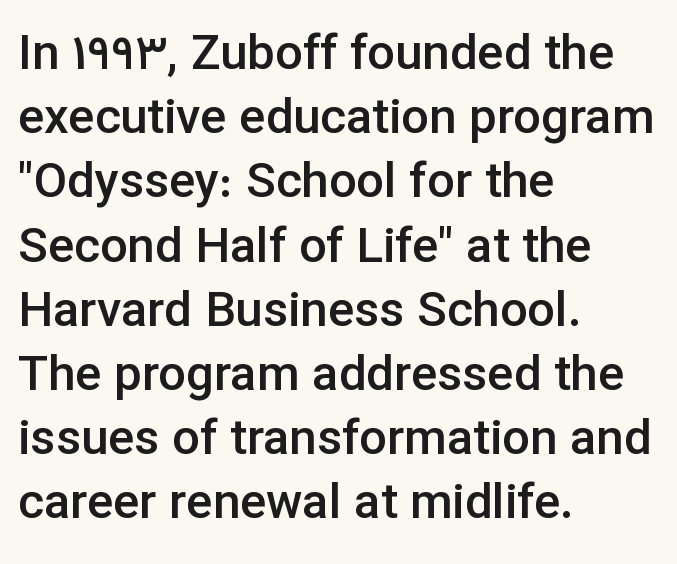
{"serif": "no", "italic": "no", "bold": "semi", "weight": "semibold", "width": "normal", "stroke_contrast": "low", "x_height": "medium", "monospaced": "no", "underline": "no", "align": "left", "line_spacing": "normal", "line_spacing_ratio": 1.31, "letter_spacing": "normal", "letter_spacing_em": 0.0, "glyph_px": 49}
